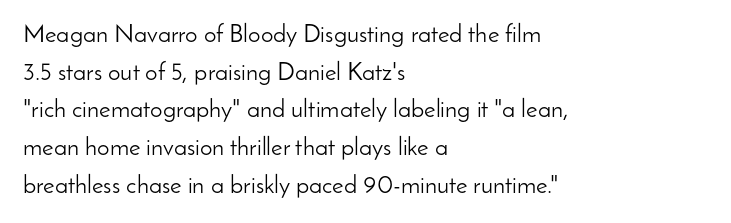
Q: Is the text bold? A: No.
Q: Is the text italic (slanted)? A: No, it is upright.
Q: Is the text underlined? A: No.
Q: How is the paragraph aligned? A: Left-aligned.
Q: Is the spacing between letters normal or unusually wide? A: Normal.
Q: Is the spacing between lines tight, normal or loose? A: Normal.
